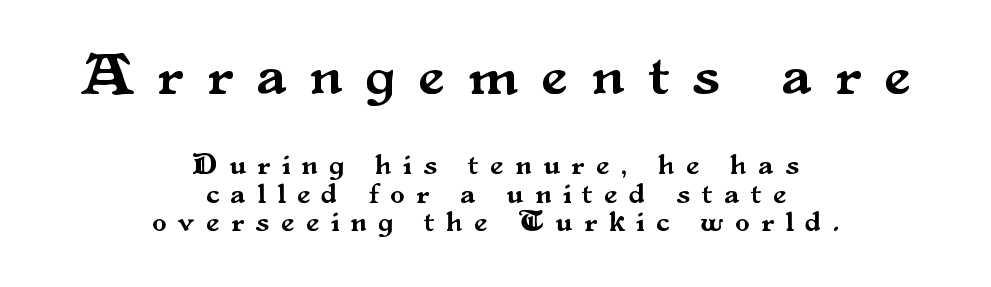
{"serif": "yes", "italic": "no", "width": "normal", "stroke_contrast": "medium", "x_height": "small", "monospaced": "no", "underline": "no", "align": "center", "line_spacing": "tight", "line_spacing_ratio": 0.98, "letter_spacing": "wide", "letter_spacing_em": 0.41, "larger_block": "first", "size_ratio": 2.0, "glyph_px": 58}
